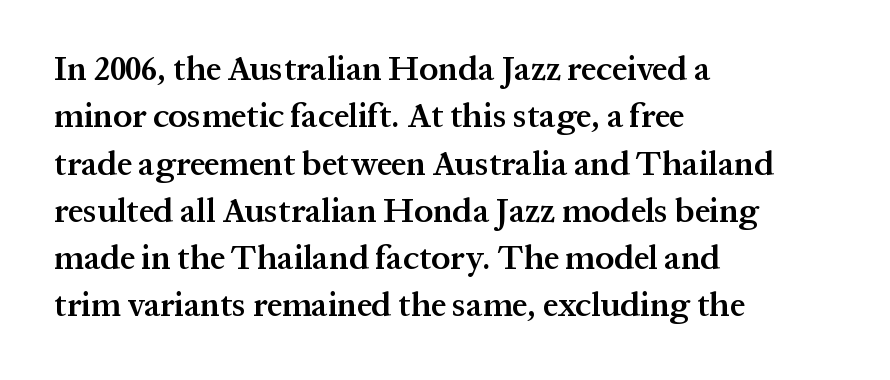
{"serif": "yes", "italic": "no", "bold": "semi", "weight": "semibold", "width": "normal", "stroke_contrast": "medium", "x_height": "medium", "monospaced": "no", "underline": "no", "align": "left", "line_spacing": "normal", "line_spacing_ratio": 1.39, "letter_spacing": "normal", "letter_spacing_em": 0.0, "glyph_px": 34}
